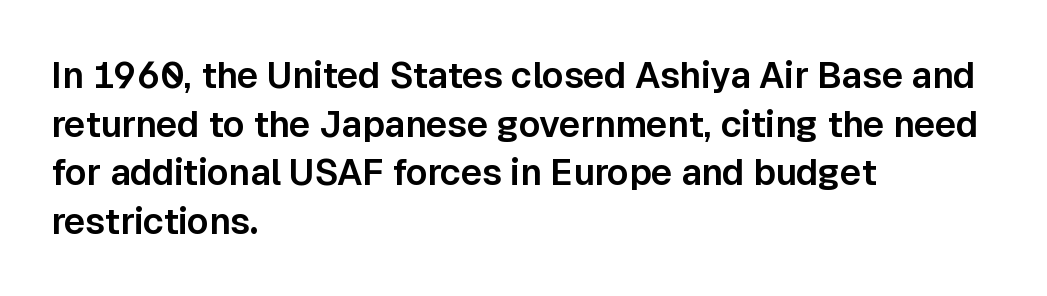
{"serif": "no", "italic": "no", "width": "normal", "stroke_contrast": "low", "x_height": "medium", "monospaced": "no", "underline": "no", "align": "left", "line_spacing": "normal", "line_spacing_ratio": 1.35, "letter_spacing": "normal", "letter_spacing_em": 0.0, "glyph_px": 36}
